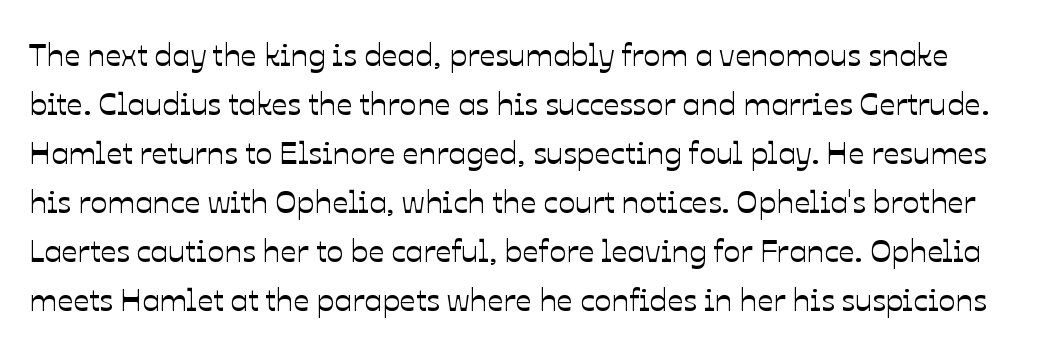
{"italic": "no", "width": "normal", "stroke_contrast": "low", "x_height": "medium", "monospaced": "no", "underline": "no", "line_spacing": "normal", "line_spacing_ratio": 1.53, "letter_spacing": "normal", "letter_spacing_em": 0.0, "glyph_px": 32}
